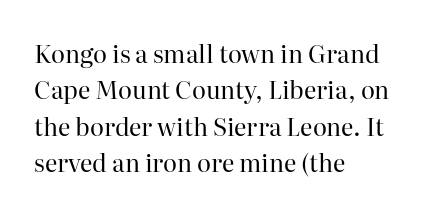
{"italic": "no", "bold": "no", "underline": "no", "align": "left", "line_spacing": "normal", "line_spacing_ratio": 1.52, "letter_spacing": "normal", "letter_spacing_em": 0.0, "glyph_px": 24}
